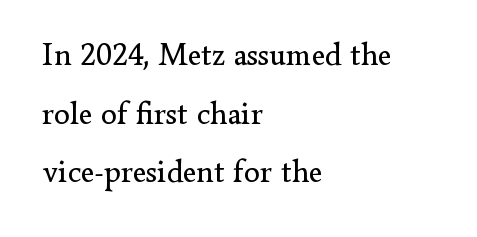
{"serif": "yes", "italic": "no", "bold": "no", "weight": "regular", "width": "normal", "stroke_contrast": "low", "x_height": "small", "monospaced": "no", "underline": "no", "align": "left", "line_spacing_ratio": 1.83, "letter_spacing": "normal", "letter_spacing_em": 0.0, "glyph_px": 32}
